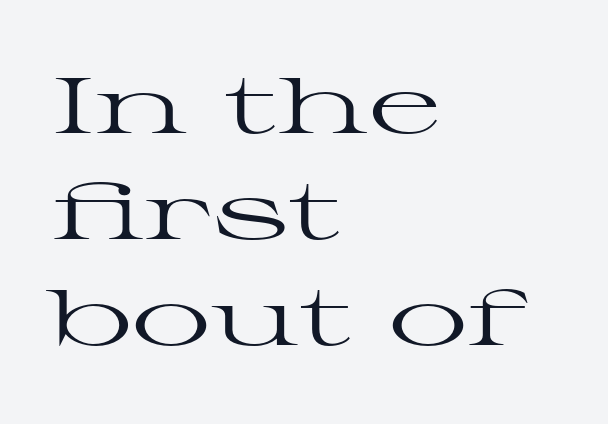
Q: Is the text bold? A: No.
Q: Is the text italic (slanted)? A: No, it is upright.
Q: Is the typeface a serif or a sans-serif typeface? A: Serif.
Q: Is the text underlined? A: No.
Q: How is the paragraph aligned? A: Left-aligned.
Q: Is the spacing between letters normal or unusually wide? A: Normal.
Q: Is the spacing between lines tight, normal or loose? A: Normal.
Q: Width (condensed, normal, or wide)? A: Wide.
Q: Stroke contrast? A: High.
Q: x-height? A: Medium.
Q: Monospaced? A: No.
